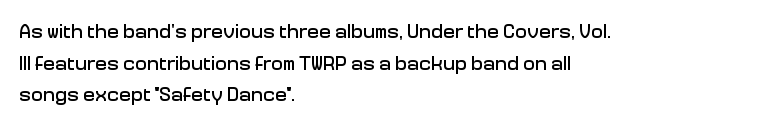
The baseline area is clear. The letterforms sit shoulder to shoulder at normal distance. Each line starts at the same left margin while the right side varies. You can tell it's not italic because the verticals are truly vertical.
